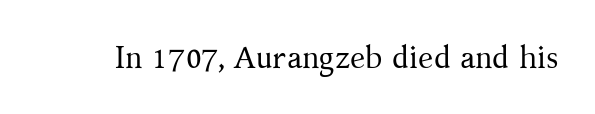
Q: Is the text bold? A: No.
Q: Is the text italic (slanted)? A: No, it is upright.
Q: Is the typeface a serif or a sans-serif typeface? A: Serif.
Q: Is the text underlined? A: No.
Q: Is the spacing between letters normal or unusually wide? A: Normal.
Q: Width (condensed, normal, or wide)? A: Normal.
Q: Stroke contrast? A: Medium.
Q: x-height? A: Medium.
Q: Monospaced? A: No.
